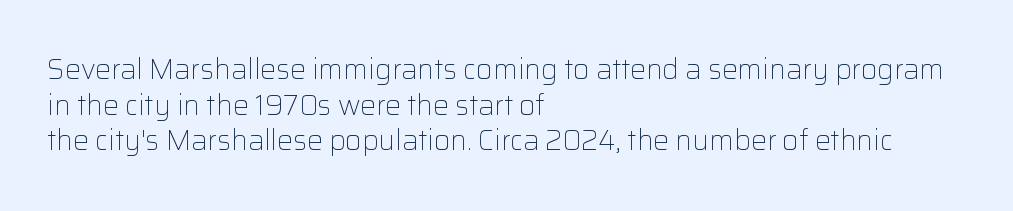
The horizontal fit of the characters is conventional and even. Left-aligned paragraph, ragged on the right. No word sits above an underline. Note the varied advance widths — an 'i' is clearly narrower than an 'm'.
